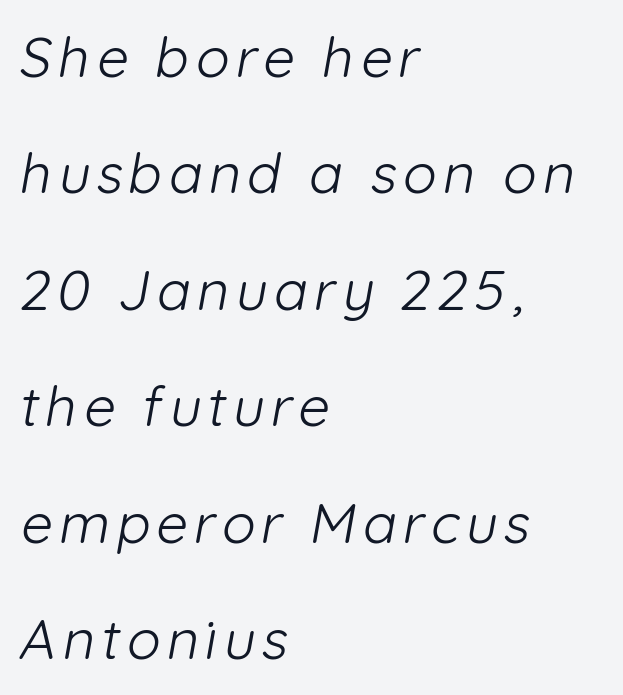
{"serif": "no", "bold": "no", "weight": "light", "width": "normal", "stroke_contrast": "low", "x_height": "medium", "monospaced": "no", "underline": "no", "align": "left", "line_spacing": "loose", "line_spacing_ratio": 2.08, "glyph_px": 56}
